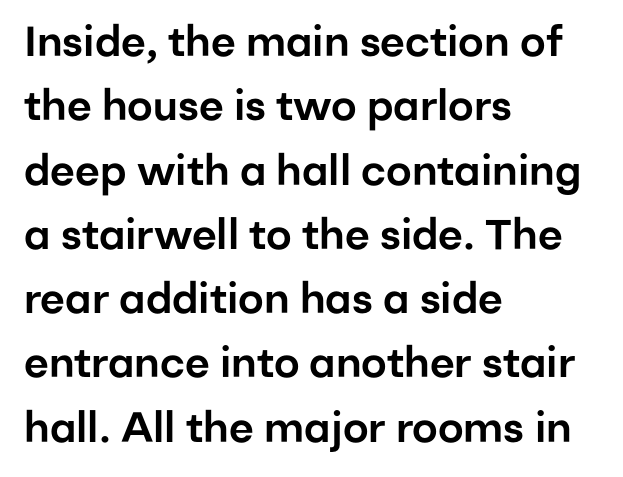
Underline: absent. Is the letter spacing exaggerated? No — it looks like the ordinary default. The line-height multiplier appears to be the usual default. Line beginnings align vertically; line endings do not. Letterform terminals end flat and unadorned throughout the passage. Upright lettering throughout.
